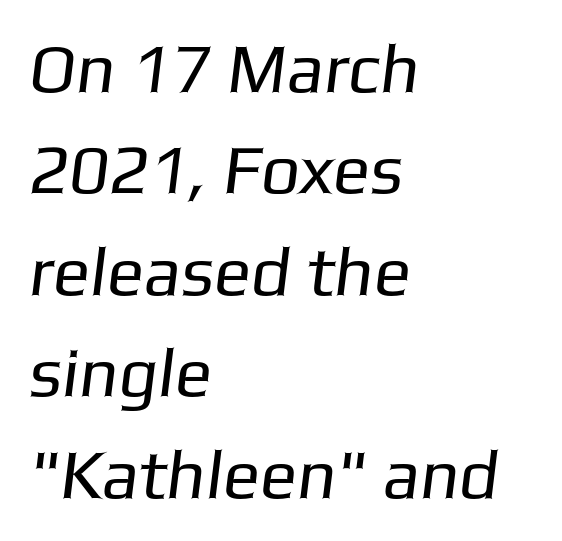
{"serif": "no", "bold": "no", "weight": "regular", "width": "normal", "stroke_contrast": "low", "x_height": "medium", "monospaced": "no", "underline": "no", "align": "left", "line_spacing": "normal", "line_spacing_ratio": 1.47, "letter_spacing": "normal", "letter_spacing_em": 0.0, "glyph_px": 69}
